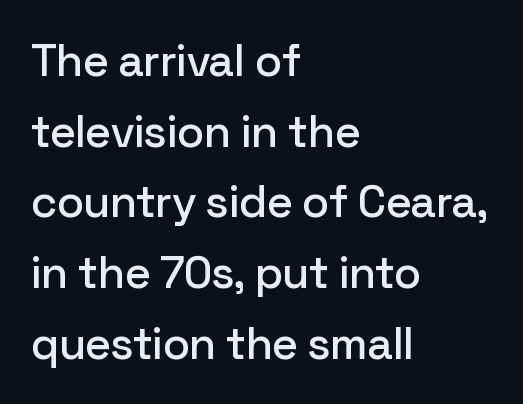
The lines in this sample share a left origin and differ only in where they stop. Descender tails drop into unmarked territory. The line texture is even and compact thanks to regular tracking. Regarding serifs, this sample does without them. Honestly, the row spacing looks completely unremarkable.
